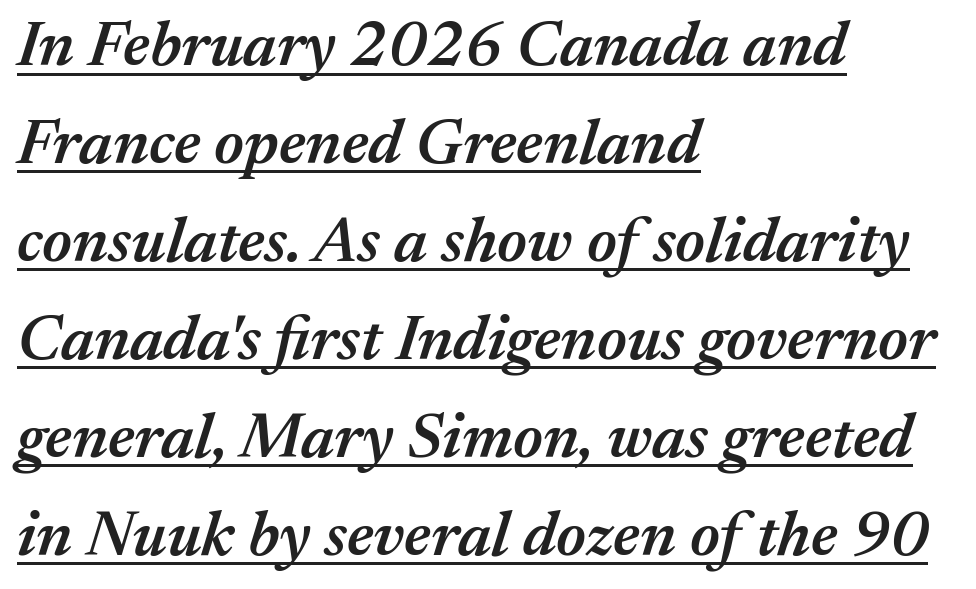
{"italic": "yes", "lean": "right", "slant_degrees": 17, "bold": "semi", "weight": "semibold", "width": "normal", "stroke_contrast": "medium", "x_height": "medium", "monospaced": "no", "underline": "yes", "align": "left", "line_spacing": "normal", "line_spacing_ratio": 1.53, "letter_spacing": "normal", "letter_spacing_em": 0.0, "glyph_px": 64}
